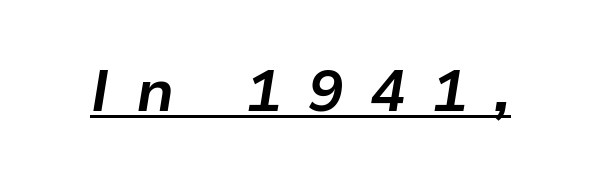
The image shows 59 px bold type, italic (leaning right); set unusually wide letter spacing (+0.45 em), underlined; low stroke contrast and a medium x-height.
